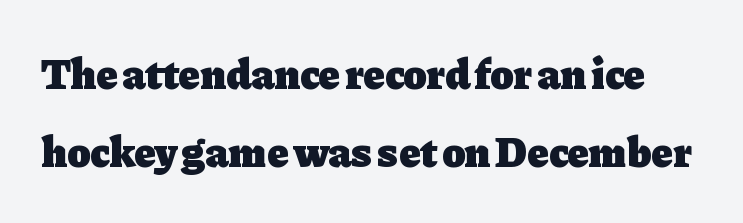
The image shows 43 px heavy serif type, upright; set line spacing 1.82x, normal letter spacing, not underlined; low stroke contrast and a medium x-height.
